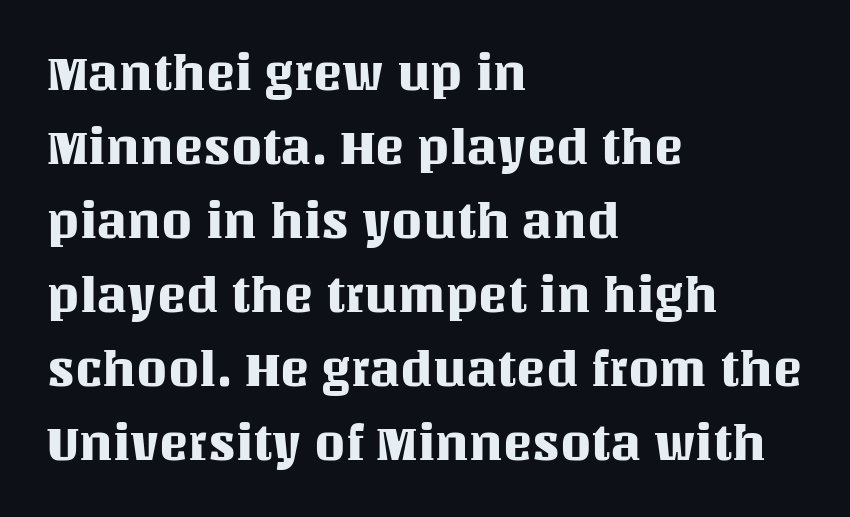
The axis of the letterforms is exactly vertical. Regarding leading, the lines here are spaced in the standard way. The zone under the glyphs is completely vacant. Note the varied advance widths — an 'i' is clearly narrower than an 'm'. Words appear dense and cohesive because spacing is normal. This rendering uses left alignment, leaving the right contour irregular.
